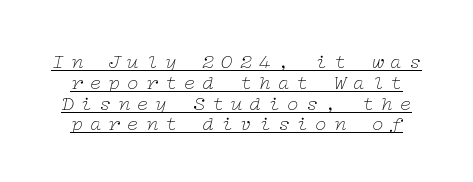
Inter-character spacing is expanded well beyond the font's built-in metrics. The glyphs are accompanied by a horizontal stroke just below them. The passage shown leans; its letterforms are oblique. The rendering uses a small line-height, squeezing the rows. Stems and bowls with no extra thickness — not bold.
